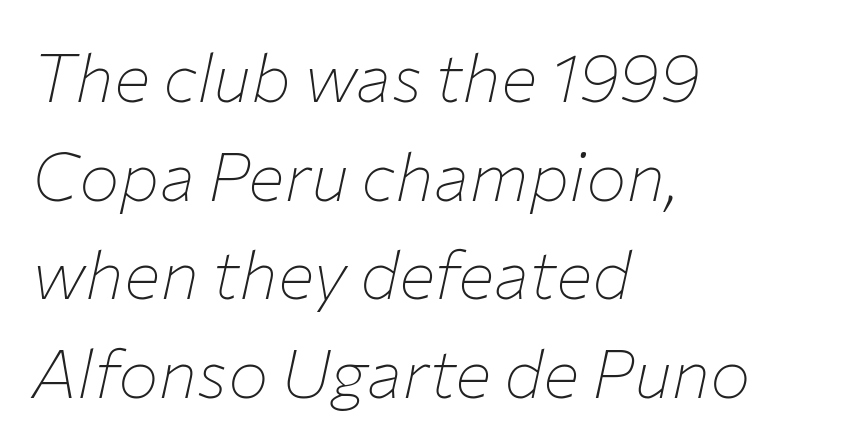
Q: Is the text bold? A: No.
Q: Is the text italic (slanted)? A: Yes, it leans right by about 12 degrees.
Q: Is the text underlined? A: No.
Q: How is the paragraph aligned? A: Left-aligned.
Q: Is the spacing between letters normal or unusually wide? A: Normal.
Q: Is the spacing between lines tight, normal or loose? A: Normal.
Q: Width (condensed, normal, or wide)? A: Normal.
Q: Stroke contrast? A: Low.
Q: x-height? A: Medium.
Q: Monospaced? A: No.
